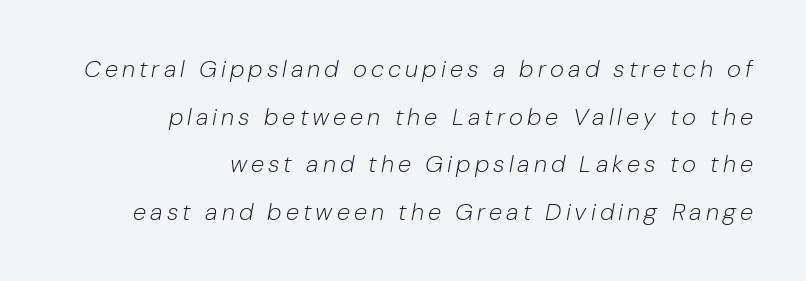
The image shows 24 px text type, italic (leaning right); set right-aligned, loose line spacing (1.98x), not underlined.
